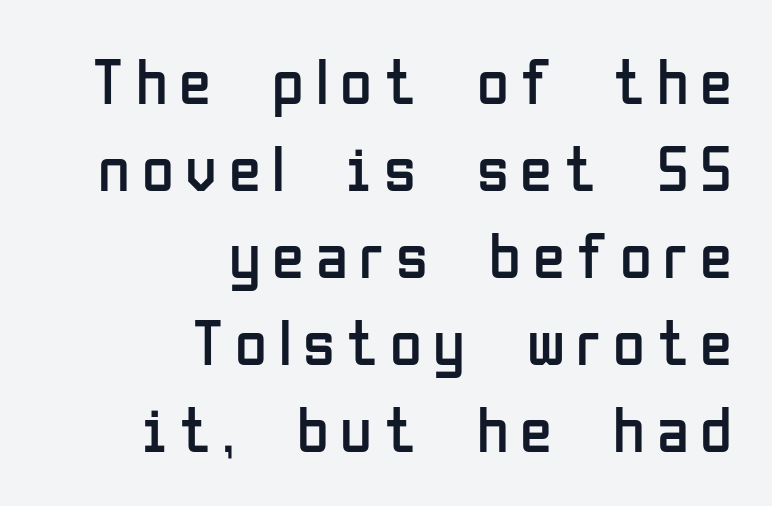
Nothing heavy about these letters — not bold at all. Is this a fixed-width face? No — the glyphs have proportional, varying widths. Beneath every word, the page is bare. The letters stand straight up with perfectly vertical stems. The space between consecutive lines is moderate.
